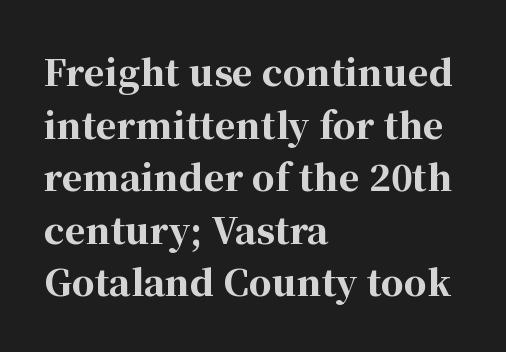
{"serif": "yes", "italic": "no", "bold": "yes", "weight": "bold", "width": "normal", "stroke_contrast": "high", "x_height": "medium", "monospaced": "no", "underline": "no", "align": "left", "line_spacing": "normal", "line_spacing_ratio": 1.46, "letter_spacing": "normal", "letter_spacing_em": 0.0, "glyph_px": 36}
